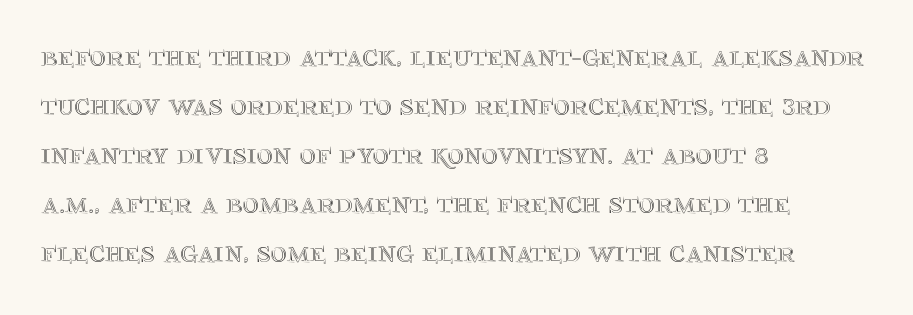
{"italic": "no", "width": "normal", "x_height": "large", "monospaced": "no", "underline": "no", "align": "left", "line_spacing": "normal", "line_spacing_ratio": 1.58, "letter_spacing": "normal", "letter_spacing_em": 0.0, "glyph_px": 31}
